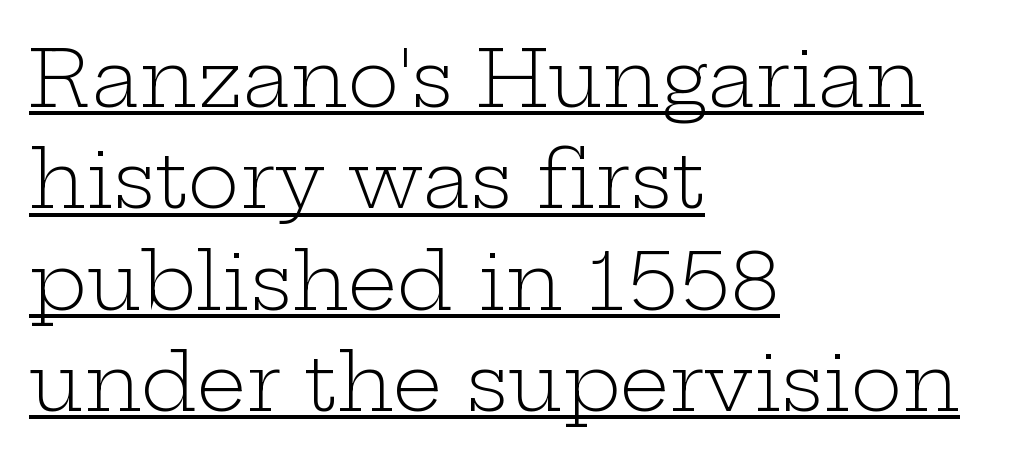
{"serif": "yes", "italic": "no", "bold": "no", "weight": "light", "width": "wide", "stroke_contrast": "low", "x_height": "medium", "monospaced": "no", "underline": "yes", "align": "left", "line_spacing": "normal", "line_spacing_ratio": 1.3, "letter_spacing": "normal", "letter_spacing_em": 0.0, "glyph_px": 78}
